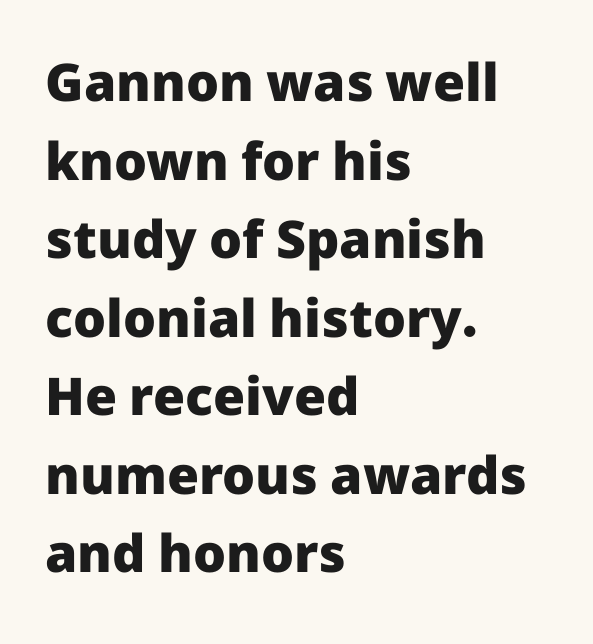
The image shows 52 px heavy sans-serif type, upright; set left-aligned, normal line spacing (1.51x), normal letter spacing, not underlined; low stroke contrast and a medium x-height.
